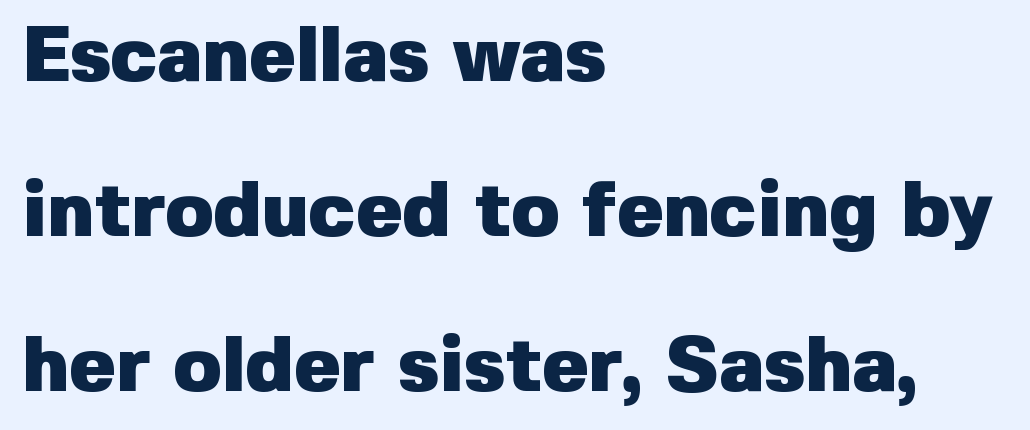
{"serif": "no", "italic": "no", "bold": "yes", "weight": "heavy", "width": "normal", "stroke_contrast": "low", "x_height": "medium", "monospaced": "no", "underline": "no", "align": "left", "line_spacing": "loose", "line_spacing_ratio": 1.99, "letter_spacing": "normal", "letter_spacing_em": 0.0, "glyph_px": 78}
